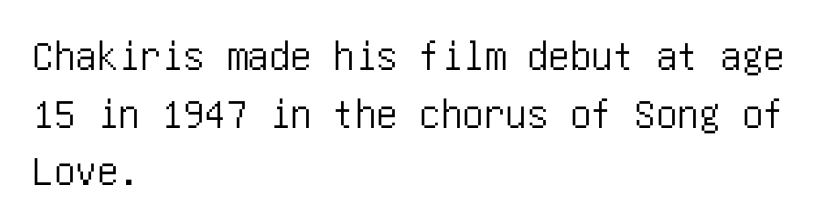
{"serif": "no", "italic": "no", "width": "condensed", "stroke_contrast": "low", "x_height": "large", "underline": "no", "align": "left", "line_spacing": "normal", "line_spacing_ratio": 1.34, "letter_spacing": "normal", "letter_spacing_em": 0.0, "glyph_px": 43}
